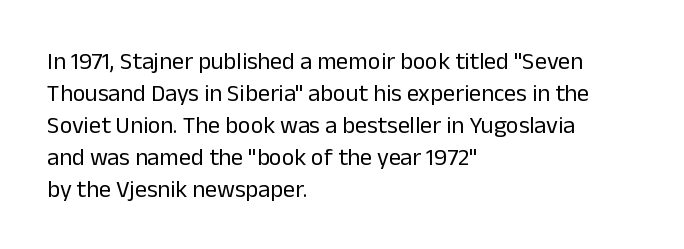
A bare baseline throughout the passage. Does the lettering tilt? It doesn't — this is upright. Leftover space on each line is placed entirely after the last word. Regarding leading, the lines here are spaced in the standard way. Inter-character spacing is left at the font's built-in metrics. Compared with a typical body face, this is equally light or lighter still.
